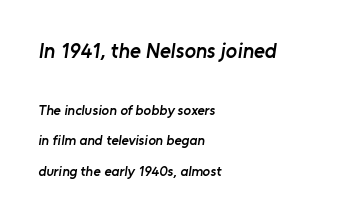
Q: Is the text bold? A: Semi-bold.
Q: Is the text underlined? A: No.
Q: How is the paragraph aligned? A: Left-aligned.
Q: Is the spacing between letters normal or unusually wide? A: Normal.
Q: Is the spacing between lines tight, normal or loose? A: Loose.
Q: Which block of text is set in a larger size, the first (top) or the second (bottom)? A: The first (top) one.
